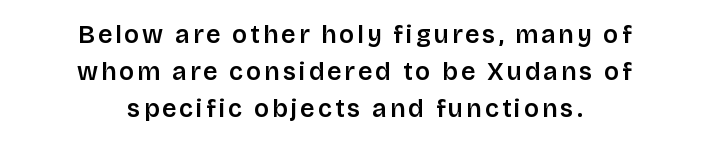
{"italic": "no", "underline": "no", "align": "center", "line_spacing": "normal", "line_spacing_ratio": 1.48, "glyph_px": 25}
